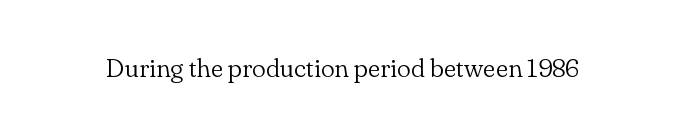
The image shows 26 px text type, upright; set normal letter spacing, not underlined.
